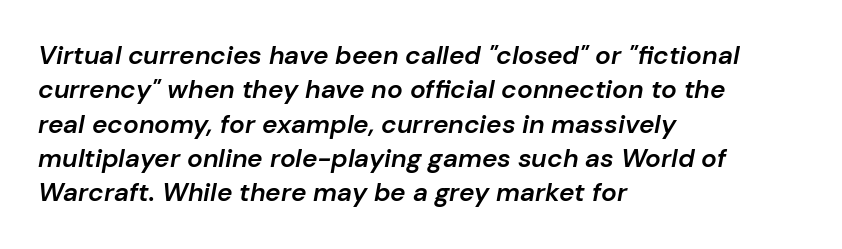
I'd describe the lettering as semibold — firm but not a full bold. The paragraph has a hard left edge and a soft right edge. No word sits above an underline. It's the slanting kind of type.
